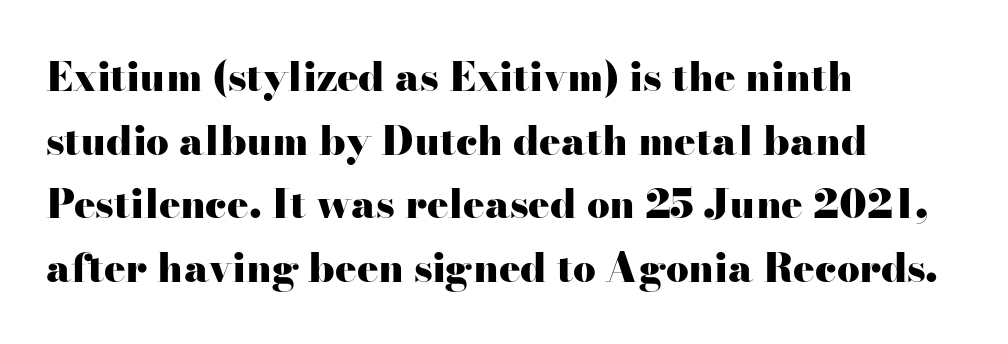
The image shows 40 px heavy, wide serif type, upright; set left-aligned, normal line spacing (1.59x), normal letter spacing, not underlined; high stroke contrast and a small x-height.
